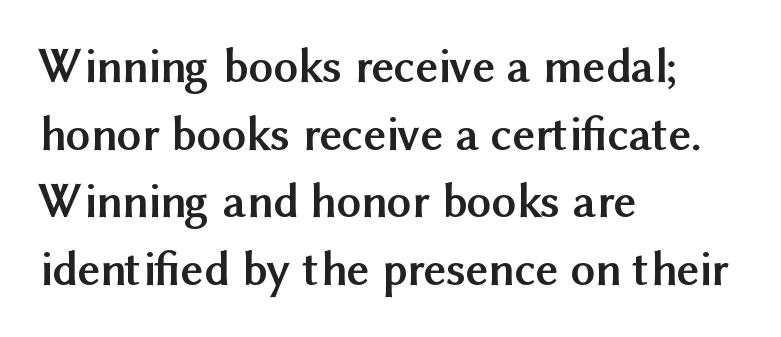
The image shows 49 px semibold sans-serif type, upright; set left-aligned, normal line spacing (1.38x), normal letter spacing, not underlined; medium stroke contrast and a medium x-height.
